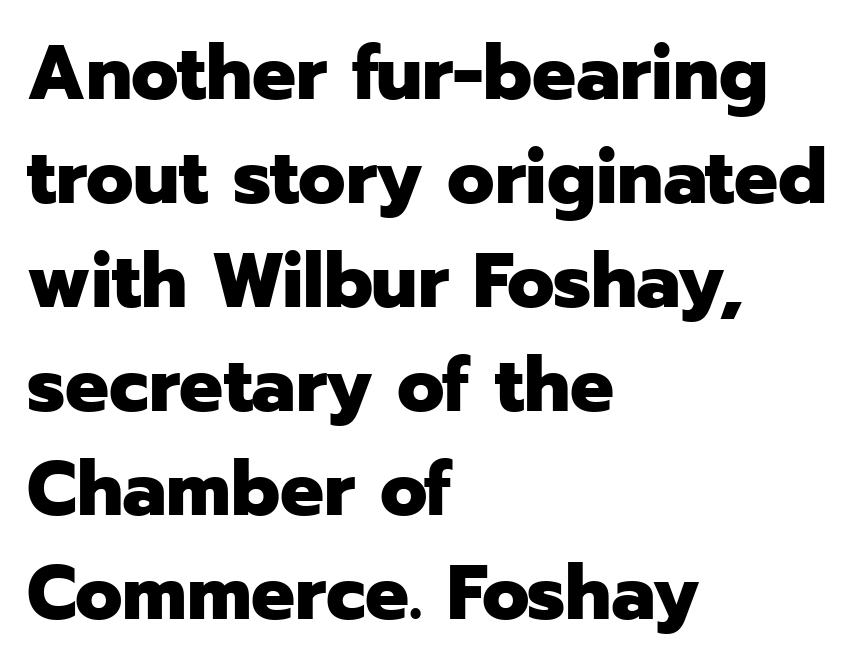
{"serif": "no", "italic": "no", "bold": "yes", "weight": "heavy", "width": "normal", "stroke_contrast": "low", "x_height": "medium", "monospaced": "no", "underline": "no", "align": "left", "line_spacing": "normal", "line_spacing_ratio": 1.35, "letter_spacing": "normal", "letter_spacing_em": 0.0, "glyph_px": 77}
